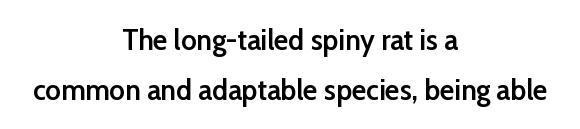
Regular leading. Grotesque or geometric, the face here clearly has no serifs. Inter-character spacing is left at the font's built-in metrics. Semibold letterforms, between regular and bold. This sample is center-justified, so both line endings float freely. Underlining? Definitely not there.
